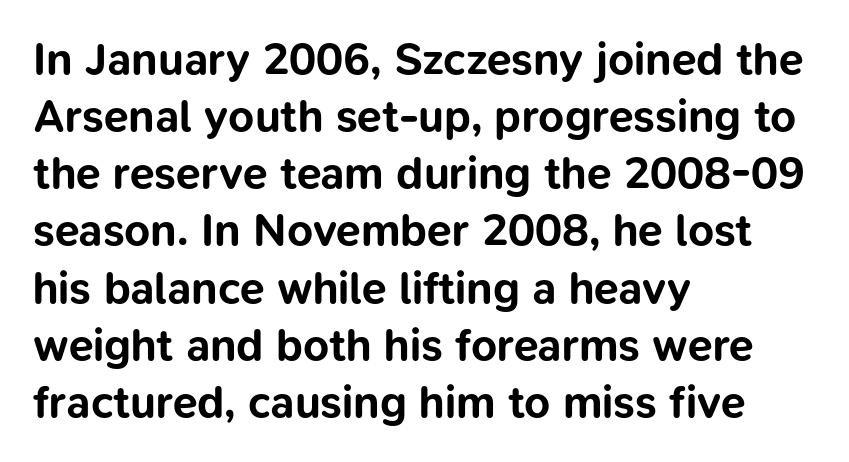
The image shows 45 px bold sans-serif type, upright; set left-aligned, normal line spacing (1.27x), normal letter spacing, not underlined; low stroke contrast and a medium x-height.
